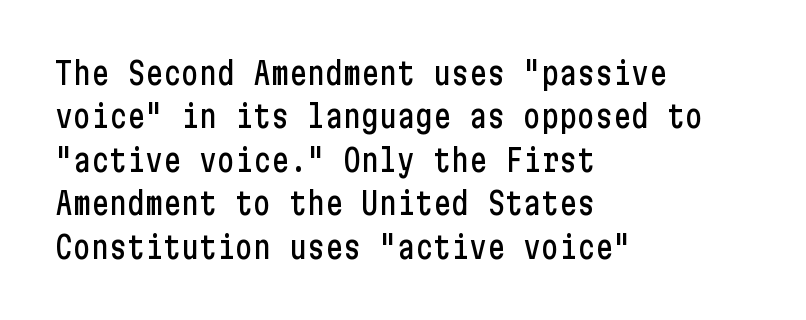
{"serif": "no", "italic": "no", "width": "condensed", "stroke_contrast": "low", "x_height": "medium", "underline": "no", "align": "left", "line_spacing": "normal", "line_spacing_ratio": 1.45, "letter_spacing": "normal", "letter_spacing_em": 0.0, "glyph_px": 30}
